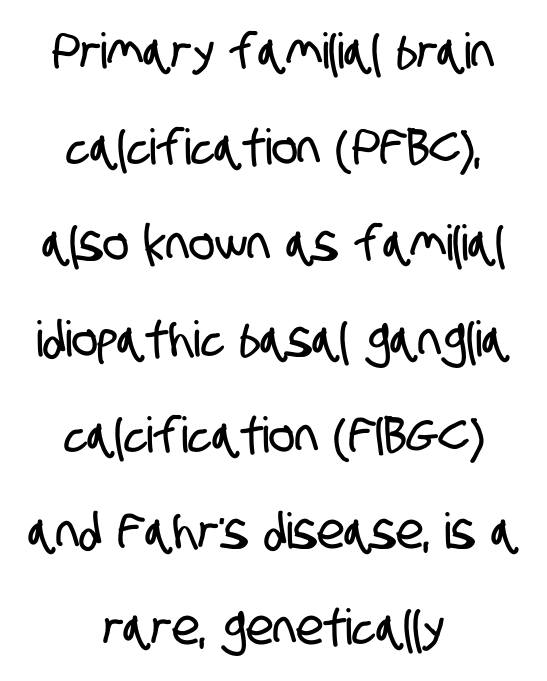
Clear beneath every line of the passage. The lines are quadded center. Varying glyph widths throughout — classic text-font behaviour. Whoever set this chose breathing room over compactness in the vertical rhythm. These lines keep a tight, regular rhythm from letter to letter.
